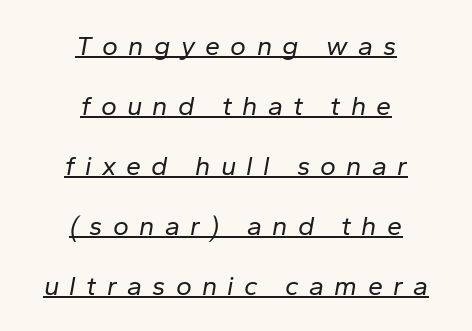
Would a proofreader flag this as italicized? Yes. A continuous stroke trails under the words, as in a hyperlink. Is the type heavy? It reads as light-to-regular instead. The tracking jumps out immediately: characters are airy and widely separated.
